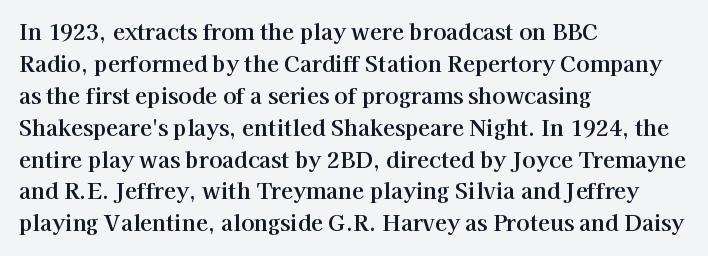
Q: Is the text italic (slanted)? A: No, it is upright.
Q: Is the text underlined? A: No.
Q: How is the paragraph aligned? A: Left-aligned.
Q: Is the spacing between letters normal or unusually wide? A: Normal.
Q: Is the spacing between lines tight, normal or loose? A: Normal.
